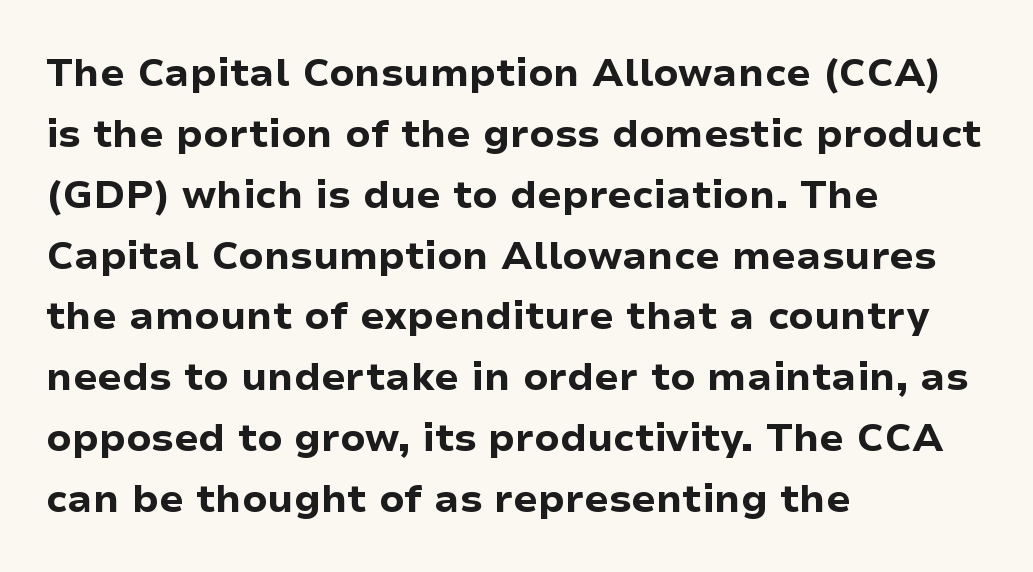
The rendering uses a bold face; every stroke is thick and dark. Proportional: the letters do not fall into vertical columns. The leading is moderate, giving the passage an even texture. No extra tracking has been applied to these lines. Stroke terminals: plain, sans-serif. A bare baseline throughout the passage.
